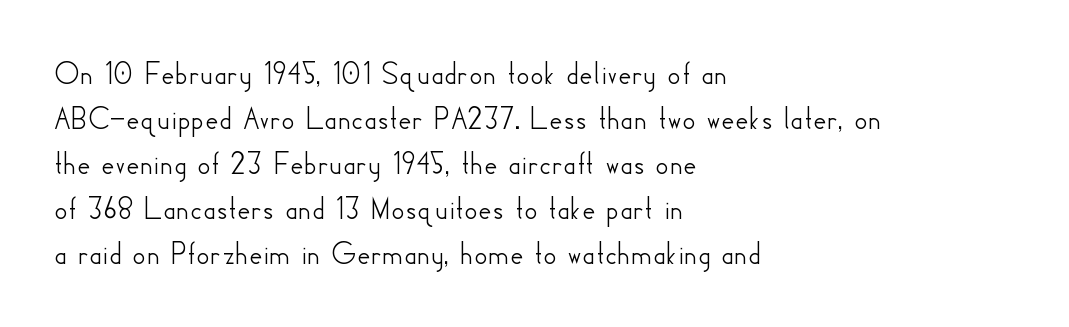
Q: Is the text italic (slanted)? A: No, it is upright.
Q: Is the typeface a serif or a sans-serif typeface? A: Sans-serif.
Q: Is the text underlined? A: No.
Q: How is the paragraph aligned? A: Left-aligned.
Q: Is the spacing between letters normal or unusually wide? A: Normal.
Q: Is the spacing between lines tight, normal or loose? A: Normal.
Q: Width (condensed, normal, or wide)? A: Normal.
Q: Stroke contrast? A: Low.
Q: x-height? A: Small.
Q: Monospaced? A: No.
